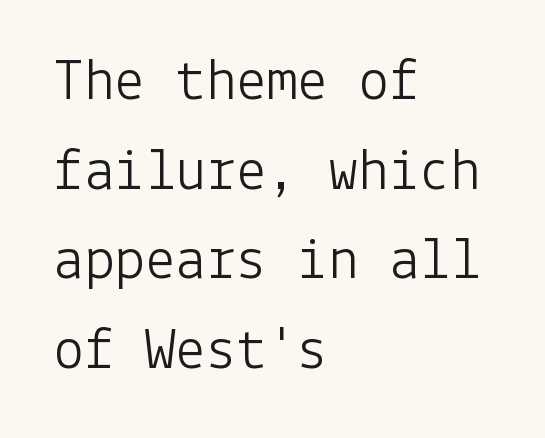
The paragraph shown leans on its left margin. In terms of posture, this sample is upright. Honestly, the row spacing looks completely unremarkable. Font category for this specimen: sans-serif.
